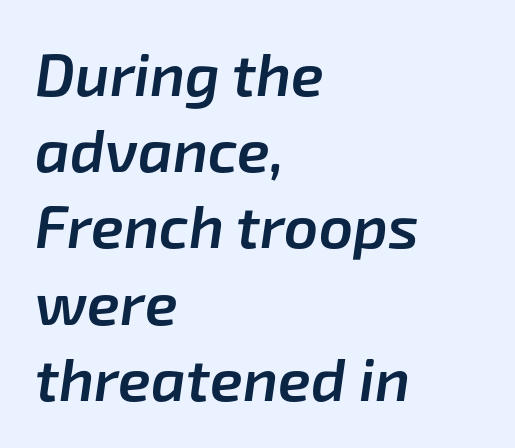
Q: Is the text bold? A: Semi-bold.
Q: Is the text italic (slanted)? A: Yes, it leans right by about 8 degrees.
Q: Is the text underlined? A: No.
Q: How is the paragraph aligned? A: Left-aligned.
Q: Is the spacing between letters normal or unusually wide? A: Normal.
Q: Is the spacing between lines tight, normal or loose? A: Normal.
Q: Width (condensed, normal, or wide)? A: Normal.
Q: Stroke contrast? A: Low.
Q: x-height? A: Medium.
Q: Monospaced? A: No.
